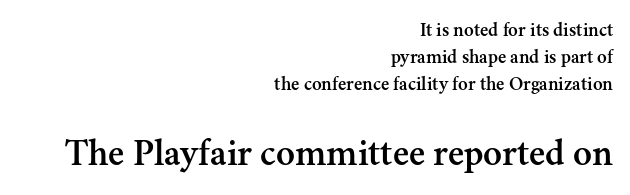
The image shows 39 px serif type, upright; set right-aligned, normal line spacing (1.35x), normal letter spacing, not underlined; the second (bottom) block is 1.95x larger; medium stroke contrast and a small x-height.
